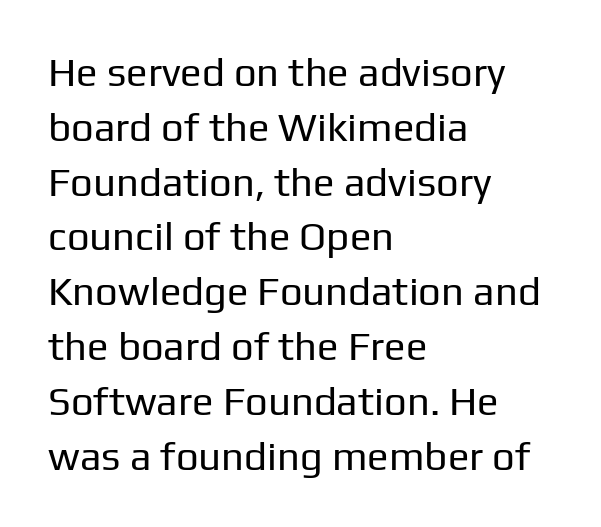
The rag falls on the right side of this text block. The font is comparable to plain body text, perhaps lighter. The zone under the glyphs is completely vacant. The letters advance in unequal steps, a hallmark of proportional type.
